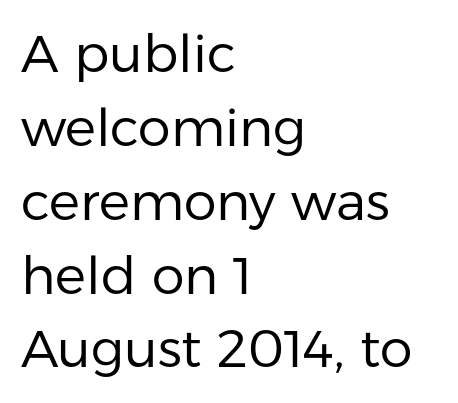
These lines are rendered in a variable-pitch font. In terms of leading, this rendering sits right in the middle. Beneath every word, the page is bare. In terms of posture, this sample is upright. Typographically, this falls in the sans-serif category.
